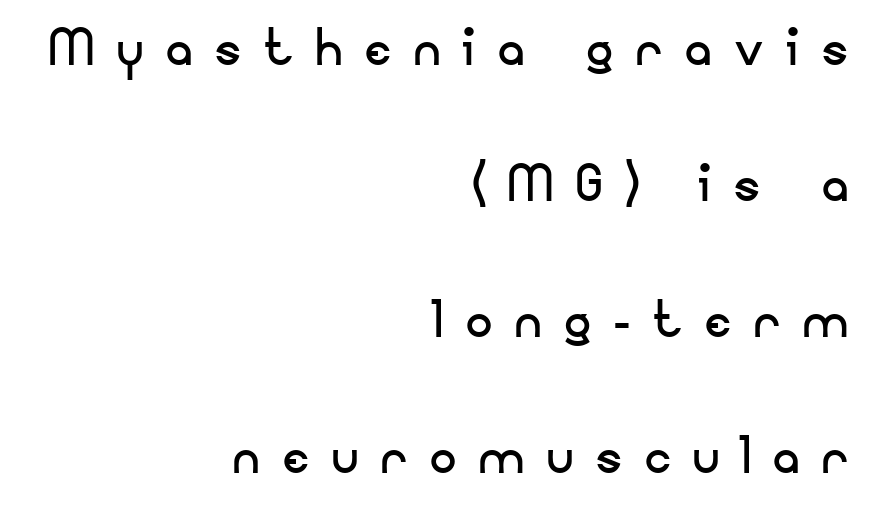
Q: Is the text bold? A: No.
Q: Is the text italic (slanted)? A: No, it is upright.
Q: Is the typeface a serif or a sans-serif typeface? A: Sans-serif.
Q: Is the text underlined? A: No.
Q: How is the paragraph aligned? A: Right-aligned.
Q: Is the spacing between letters normal or unusually wide? A: Unusually wide.
Q: Is the spacing between lines tight, normal or loose? A: Loose.
Q: Width (condensed, normal, or wide)? A: Normal.
Q: Stroke contrast? A: Low.
Q: x-height? A: Small.
Q: Monospaced? A: No.
